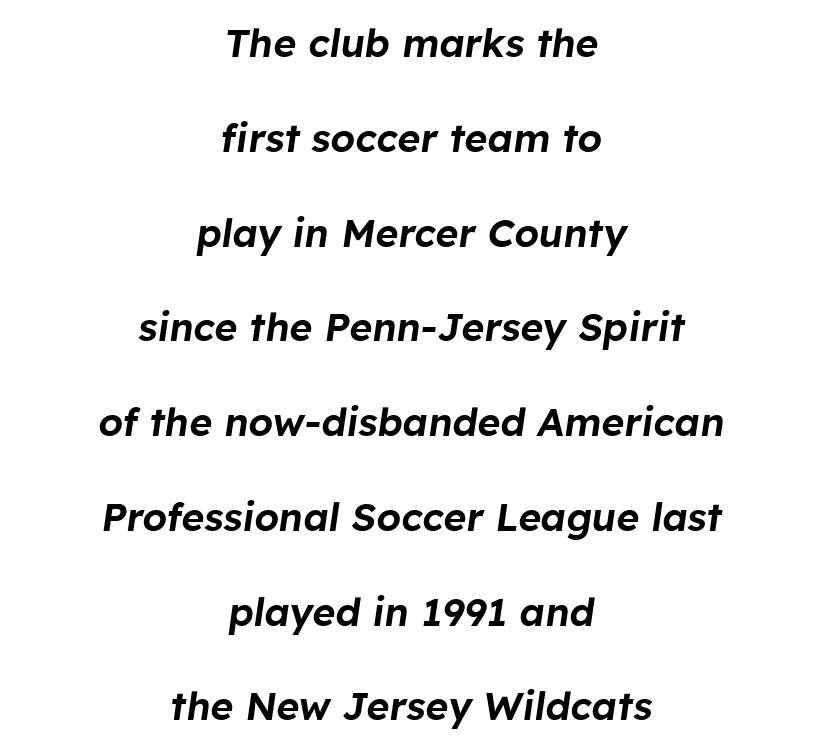
The image shows 39 px text type, italic (leaning right); set centered, loose line spacing (2.43x), normal letter spacing, not underlined; low stroke contrast and a medium x-height.
